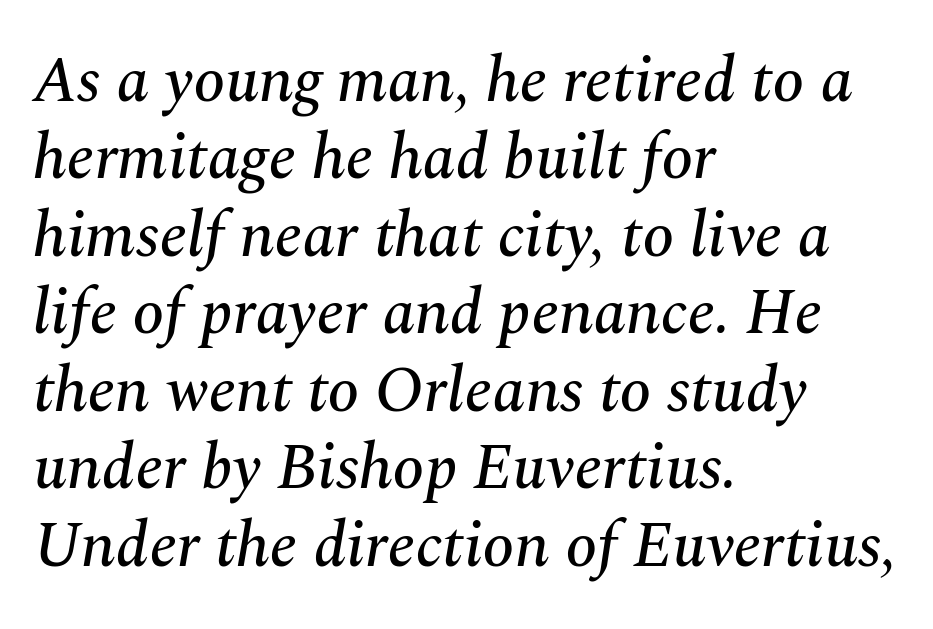
{"serif": "yes", "italic": "yes", "lean": "right", "slant_degrees": 10, "width": "normal", "stroke_contrast": "medium", "x_height": "medium", "monospaced": "no", "underline": "no", "align": "left", "line_spacing_ratio": 1.21, "letter_spacing": "normal", "letter_spacing_em": 0.0, "glyph_px": 64}
